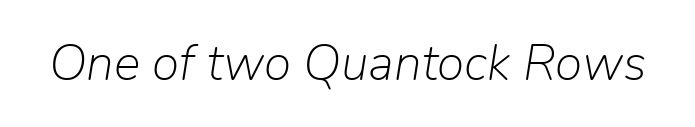
{"italic": "yes", "lean": "right", "slant_degrees": 9, "bold": "no", "weight": "light", "width": "normal", "stroke_contrast": "low", "x_height": "medium", "monospaced": "no", "underline": "no", "letter_spacing": "normal", "letter_spacing_em": 0.0, "glyph_px": 50}
